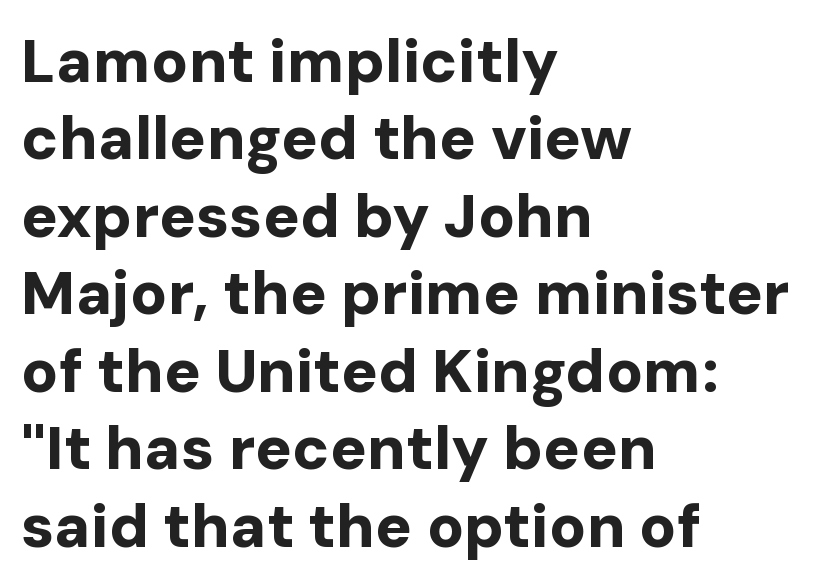
The image shows 61 px bold sans-serif type, upright; set left-aligned, normal line spacing (1.27x), normal letter spacing, not underlined; low stroke contrast and a medium x-height.
